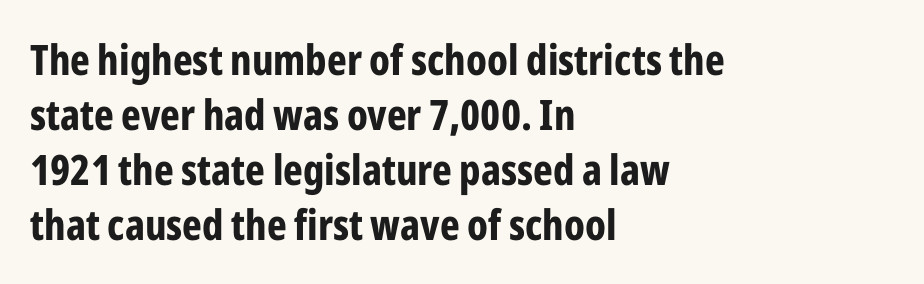
Italic? Not at all — the glyphs are vertical. Varying glyph widths throughout — classic text-font behaviour. Look at the stroke-to-counter ratio: heavy, a bold. This sample is left-justified, so line endings fall wherever the words run out.
